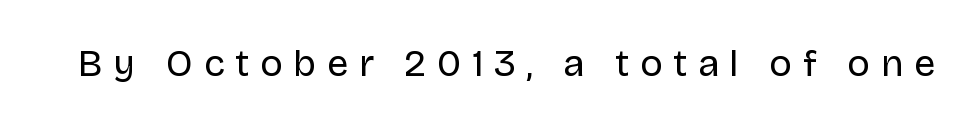
Q: Is the text bold? A: No.
Q: Is the text italic (slanted)? A: No, it is upright.
Q: Is the typeface a serif or a sans-serif typeface? A: Sans-serif.
Q: Is the text underlined? A: No.
Q: Is the spacing between letters normal or unusually wide? A: Unusually wide.
Q: Width (condensed, normal, or wide)? A: Normal.
Q: Stroke contrast? A: Low.
Q: x-height? A: Large.
Q: Monospaced? A: No.
